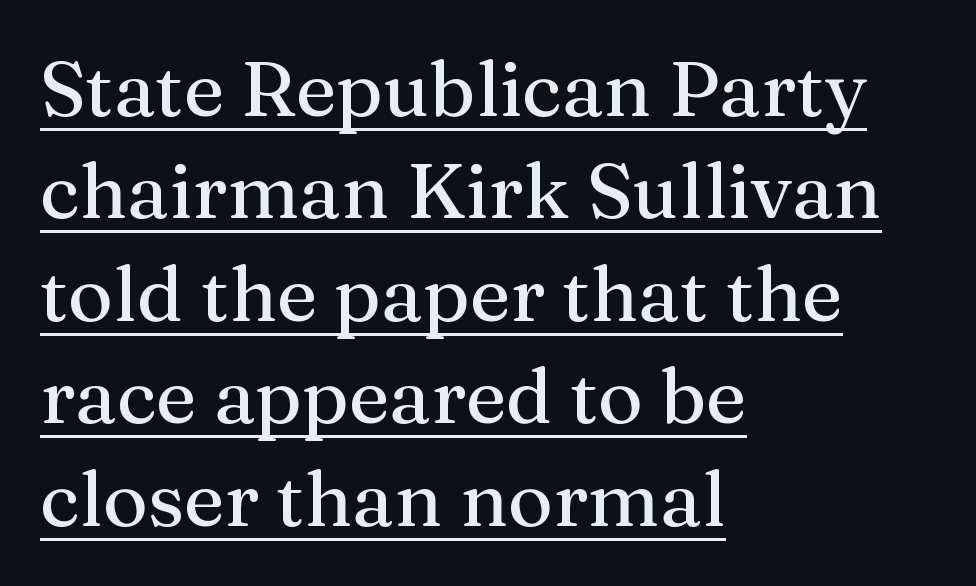
Upright lettering throughout. Inter-character spacing is left at the font's built-in metrics. I'd call this a serif setting — the letters wear small feet. The letters advance in unequal steps, a hallmark of proportional type. The lines in this sample share a left origin and differ only in where they stop. Whoever set this chose a conventional vertical rhythm.
